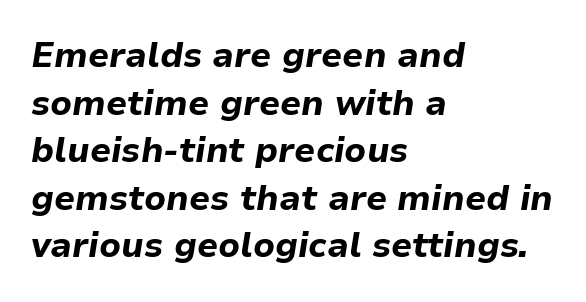
{"italic": "yes", "lean": "right", "slant_degrees": 9, "bold": "yes", "weight": "bold", "width": "normal", "stroke_contrast": "low", "x_height": "medium", "monospaced": "no", "underline": "no", "align": "left", "line_spacing": "normal", "line_spacing_ratio": 1.36, "letter_spacing": "normal", "letter_spacing_em": 0.0, "glyph_px": 35}
